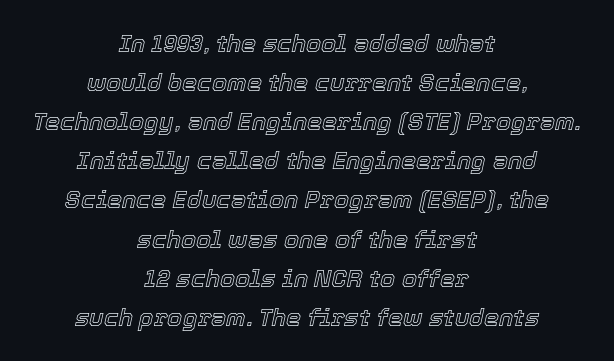
The passage is arranged like a title page — every line centered. The passage shown is not underscored anywhere. Every character sits at an angle, as italics do. Baseline-to-baseline distance is the conventional proportion of letter height. Standard letterfit; no display-style spreading of the glyphs.
